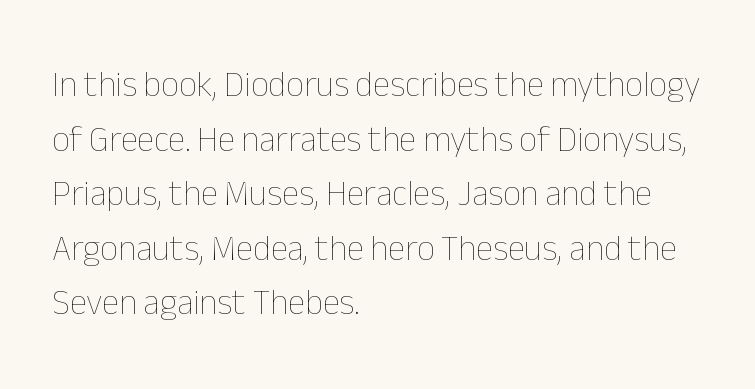
{"italic": "no", "bold": "no", "weight": "thin", "width": "normal", "stroke_contrast": "low", "x_height": "medium", "monospaced": "no", "underline": "no", "align": "left", "line_spacing": "normal", "line_spacing_ratio": 1.56, "letter_spacing": "normal", "letter_spacing_em": 0.0, "glyph_px": 35}
